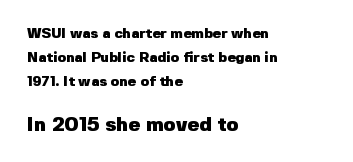
The image shows 20 px bold type, upright; set left-aligned, line spacing 1.73x, normal letter spacing, not underlined; the second (bottom) block is 1.43x larger.
